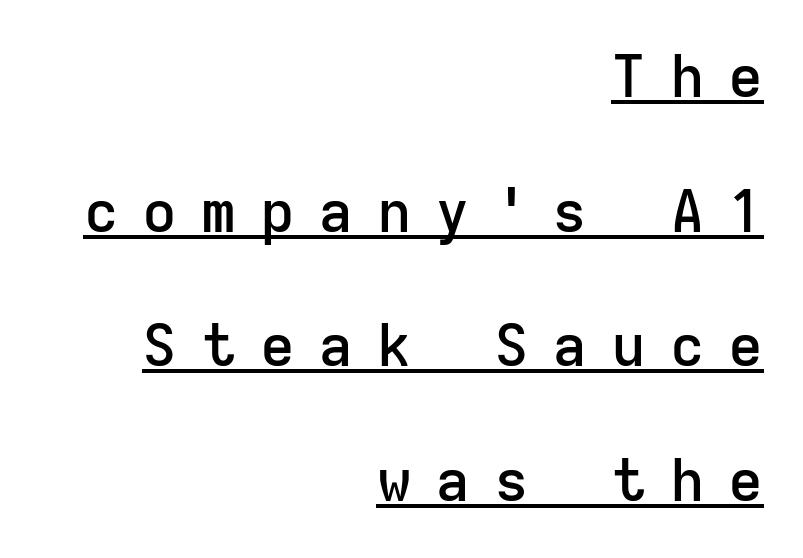
{"serif": "no", "italic": "no", "bold": "semi", "weight": "semibold", "width": "normal", "stroke_contrast": "low", "x_height": "medium", "monospaced": "yes", "underline": "yes", "align": "right", "line_spacing": "loose", "line_spacing_ratio": 2.32, "letter_spacing": "wide", "letter_spacing_em": 0.41, "glyph_px": 58}
